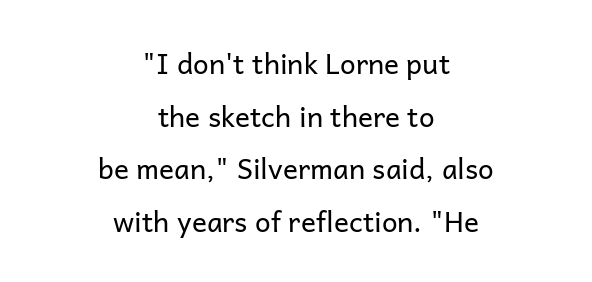
Is there any slant? The stems are plumb. Horizontal alignment here is central, giving a formal, balanced look. Stems here are at most as thick as an everyday book face. These lines keep a tight, regular rhythm from letter to letter. A bare baseline throughout the passage. Grotesque or geometric, the face here clearly has no serifs.
